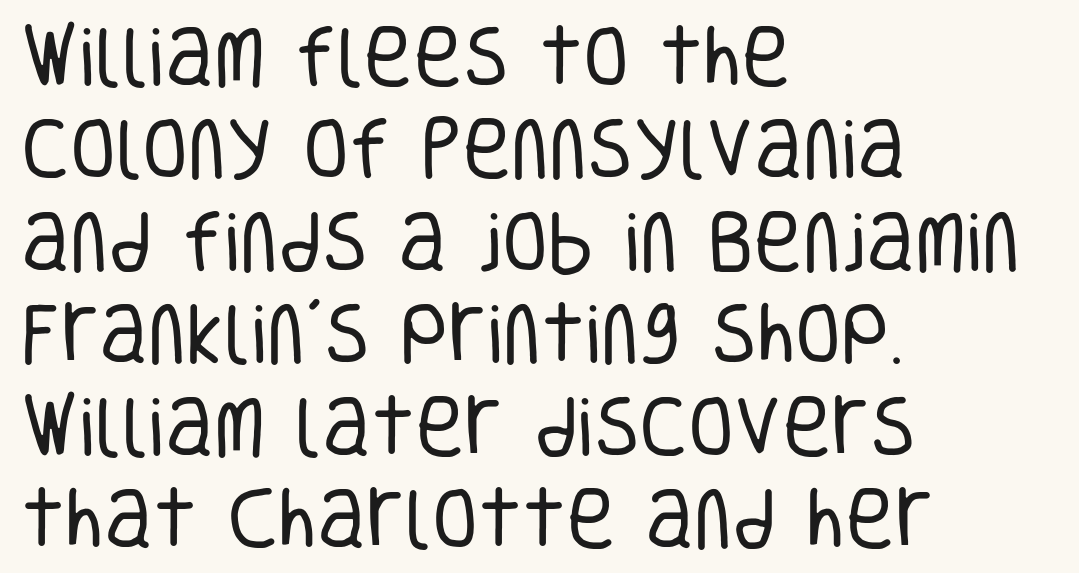
A typesetter would label this face a sans. The rendering keeps characters at their native spacing. Nobody drew a line under any word here. The vertical gap from one line to the next is medium.
